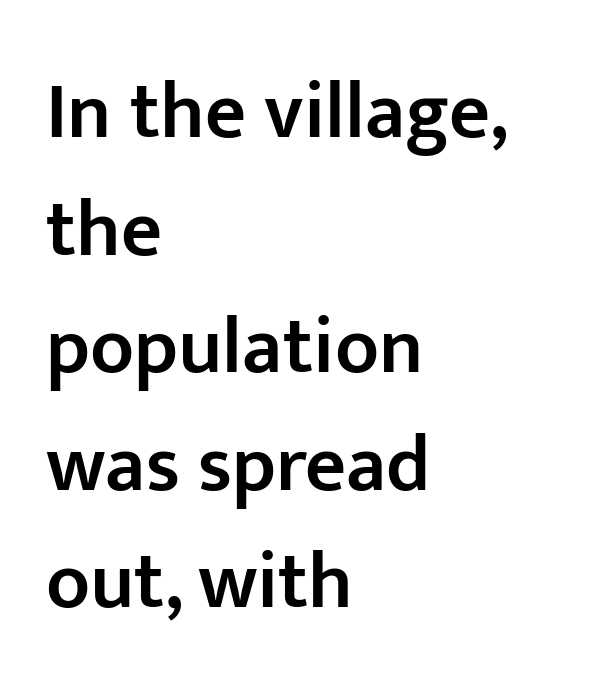
{"serif": "no", "italic": "no", "bold": "semi", "weight": "semibold", "width": "normal", "stroke_contrast": "low", "x_height": "medium", "monospaced": "no", "underline": "no", "align": "left", "line_spacing": "normal", "line_spacing_ratio": 1.47, "letter_spacing": "normal", "letter_spacing_em": 0.0, "glyph_px": 80}
